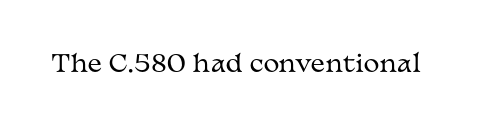
Q: Is the text bold? A: No.
Q: Is the text italic (slanted)? A: No, it is upright.
Q: Is the text underlined? A: No.
Q: Is the spacing between letters normal or unusually wide? A: Normal.
